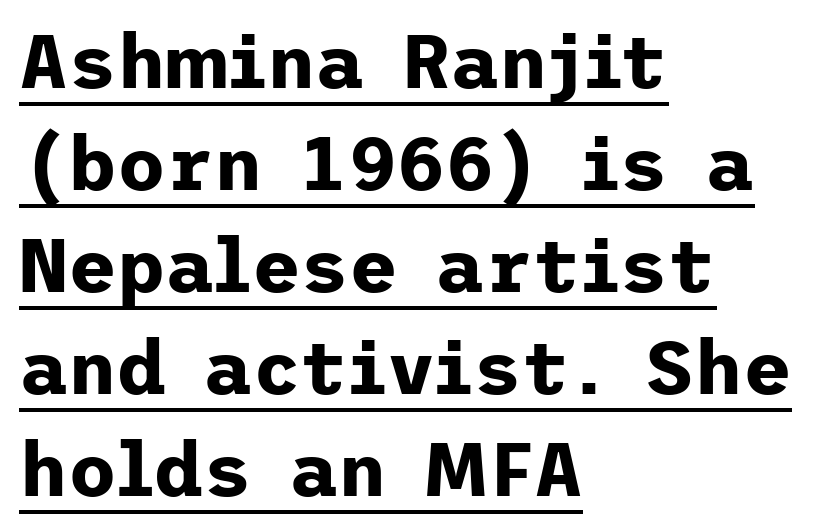
Q: Is the text bold? A: Yes.
Q: Is the text italic (slanted)? A: No, it is upright.
Q: Is the typeface a serif or a sans-serif typeface? A: Sans-serif.
Q: Is the text underlined? A: Yes.
Q: How is the paragraph aligned? A: Left-aligned.
Q: Is the spacing between letters normal or unusually wide? A: Normal.
Q: Is the spacing between lines tight, normal or loose? A: Normal.
Q: Width (condensed, normal, or wide)? A: Normal.
Q: Stroke contrast? A: Low.
Q: x-height? A: Medium.
